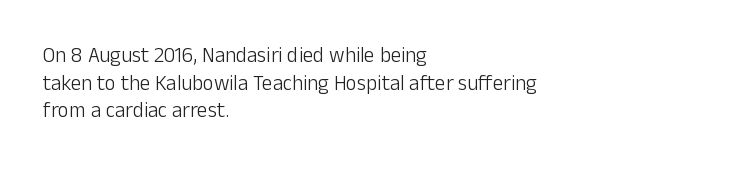
The image shows 21 px text type, upright; set left-aligned, normal line spacing (1.32x), normal letter spacing, not underlined.
